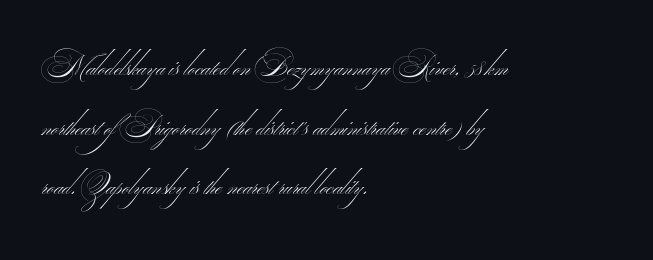
Q: Is the text bold? A: No.
Q: Is the typeface a serif or a sans-serif typeface? A: Sans-serif.
Q: Is the text underlined? A: No.
Q: How is the paragraph aligned? A: Left-aligned.
Q: Is the spacing between letters normal or unusually wide? A: Normal.
Q: Is the spacing between lines tight, normal or loose? A: Loose.
Q: Width (condensed, normal, or wide)? A: Wide.
Q: Stroke contrast? A: Medium.
Q: Monospaced? A: No.
